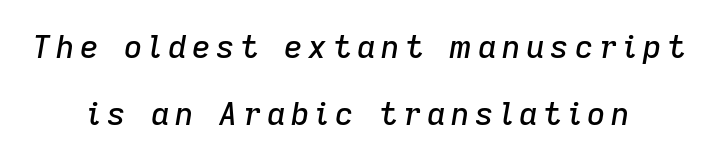
The image shows 32 px text type, italic (leaning right); set centered, loose line spacing (2.08x), not underlined; low stroke contrast and a medium x-height.
